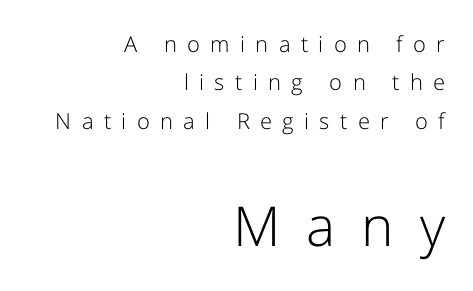
{"serif": "no", "italic": "no", "bold": "no", "weight": "light", "width": "normal", "stroke_contrast": "low", "x_height": "medium", "monospaced": "no", "underline": "no", "align": "right", "line_spacing_ratio": 1.74, "letter_spacing": "wide", "letter_spacing_em": 0.47, "larger_block": "second", "size_ratio": 2.5, "glyph_px": 55}
